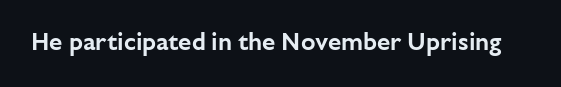
Observe the ordinary spacing: letters are neighbours, not strangers. Underline: absent. Rendered with straight, roman letterforms.
